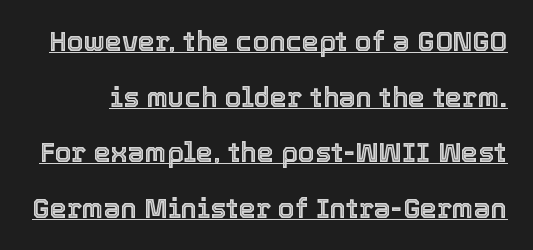
{"italic": "no", "underline": "yes", "line_spacing": "loose", "line_spacing_ratio": 2.06, "letter_spacing": "normal", "letter_spacing_em": 0.0, "glyph_px": 27}
